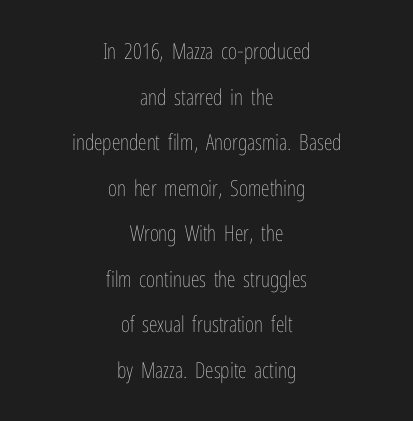
Check the space under the baseline: it is left empty. A centered setting, common on invitations and titles, is used for this passage. Compared with a typical body face, this is equally light or lighter still. Nothing unusual about the tracking: characters are spaced as the font intends. The passage shown stacks its lines with a broad gap.
